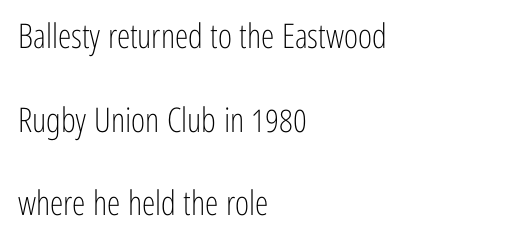
The image shows 34 px light, condensed sans-serif type, upright; set left-aligned, loose line spacing (2.46x), normal letter spacing, not underlined; low stroke contrast and a medium x-height.
